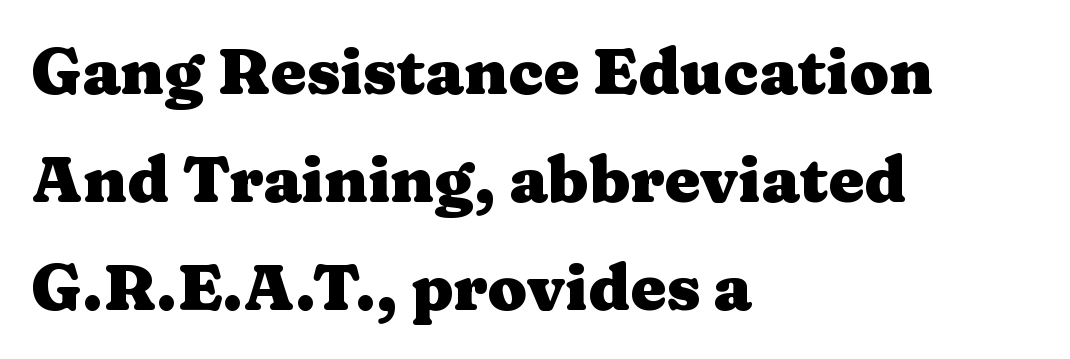
The image shows 64 px heavy, wide serif type, upright; set left-aligned, normal line spacing (1.69x), normal letter spacing, not underlined; medium stroke contrast and a medium x-height.
